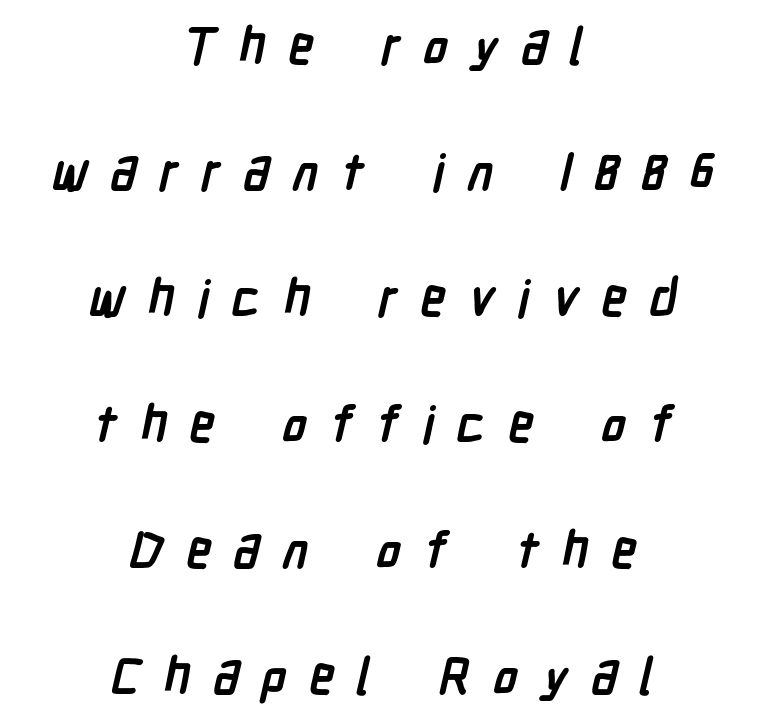
Q: Is the text bold? A: Yes.
Q: Is the typeface a serif or a sans-serif typeface? A: Sans-serif.
Q: Is the text underlined? A: No.
Q: How is the paragraph aligned? A: Centered.
Q: Is the spacing between letters normal or unusually wide? A: Unusually wide.
Q: Is the spacing between lines tight, normal or loose? A: Loose.
Q: Width (condensed, normal, or wide)? A: Condensed.
Q: Stroke contrast? A: Low.
Q: x-height? A: Medium.
Q: Monospaced? A: No.
